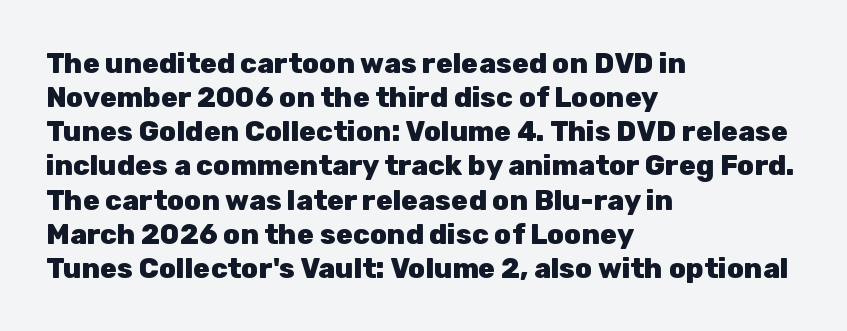
These lines are composed in type without serifs. You could not count columns in this text — the font is proportionally spaced. Pretty heavy lettering here — definitely bold. Teacher's note: observe the even left margin — that is flush-left alignment.
